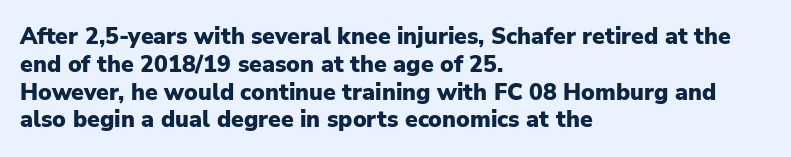
The image shows 23 px bold type, upright; set left-aligned, line spacing 1.21x, normal letter spacing, not underlined.
